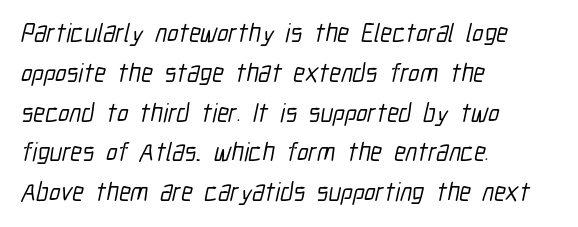
Successive baselines arrive at the customary interval. No extra tracking has been applied to these lines. Reading down the block, your eye returns to a fixed left position each line. The foot of each line stays bare and open.
